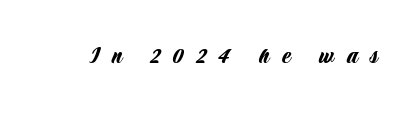
Q: Is the text italic (slanted)? A: Yes.
Q: Is the text underlined? A: No.
Q: Is the spacing between letters normal or unusually wide? A: Unusually wide.
